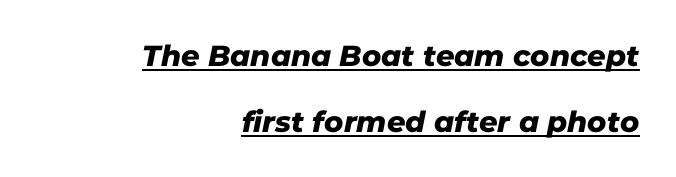
The image shows 29 px sans-serif type; set right-aligned, loose line spacing (2.26x), normal letter spacing, underlined; low stroke contrast and a medium x-height.
